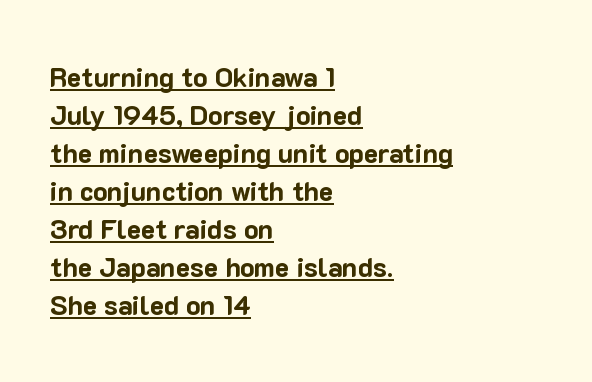
A typesetter would call this leading conventional body-copy spacing. Does a line run under the words? Yes, clearly. The font is running at its bold setting. In terms of posture, this sample is upright. This rendering leaves character spacing at its baseline value.
